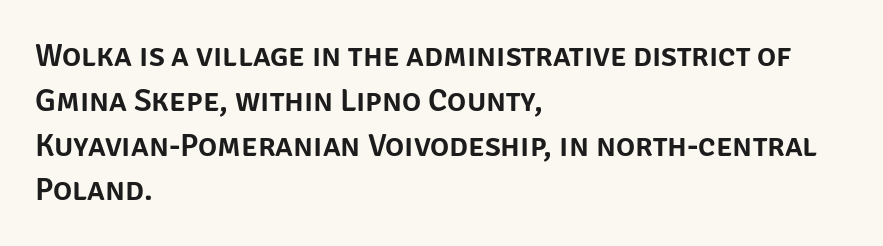
{"serif": "no", "italic": "no", "width": "normal", "stroke_contrast": "low", "x_height": "large", "monospaced": "no", "underline": "no", "align": "left", "line_spacing": "normal", "line_spacing_ratio": 1.4, "letter_spacing": "normal", "letter_spacing_em": 0.0, "glyph_px": 32}
